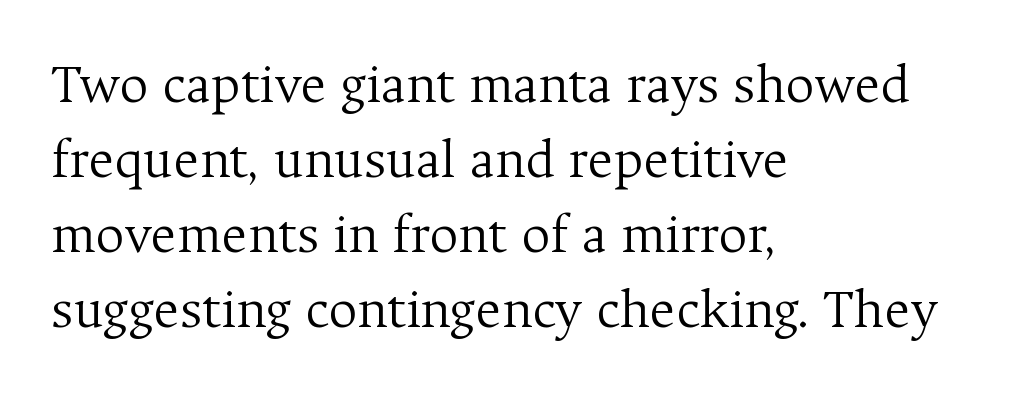
{"serif": "yes", "italic": "no", "bold": "no", "weight": "light", "width": "normal", "stroke_contrast": "medium", "x_height": "medium", "monospaced": "no", "underline": "no", "align": "left", "line_spacing": "normal", "line_spacing_ratio": 1.34, "letter_spacing": "normal", "letter_spacing_em": 0.0, "glyph_px": 56}
